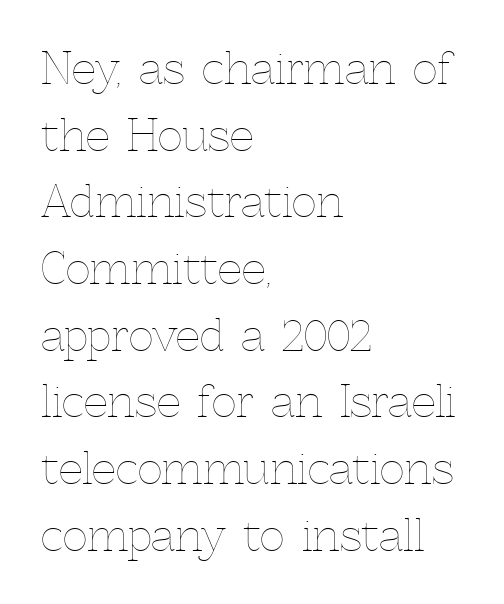
The image shows 43 px thin type, upright; set left-aligned, normal line spacing (1.55x), normal letter spacing, not underlined; a medium x-height.
